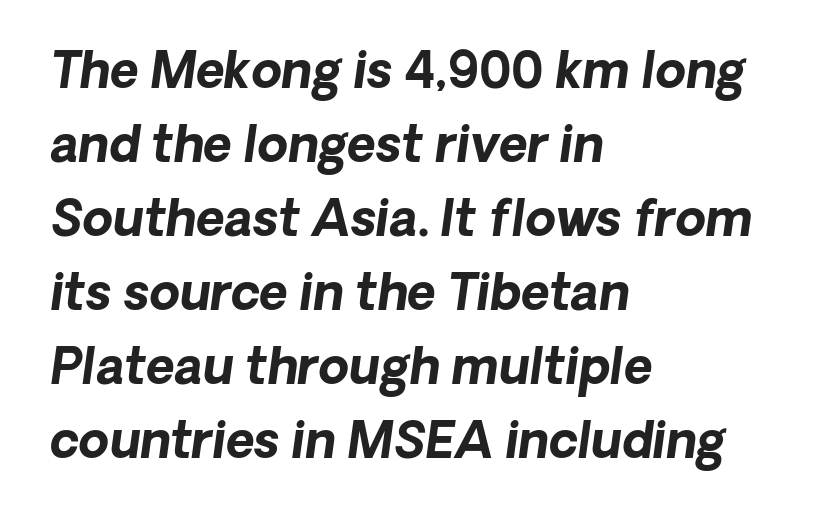
{"italic": "yes", "lean": "right", "slant_degrees": 8, "bold": "yes", "weight": "bold", "width": "normal", "stroke_contrast": "low", "x_height": "medium", "monospaced": "no", "underline": "no", "align": "left", "line_spacing": "normal", "line_spacing_ratio": 1.51, "letter_spacing": "normal", "letter_spacing_em": 0.0, "glyph_px": 49}
